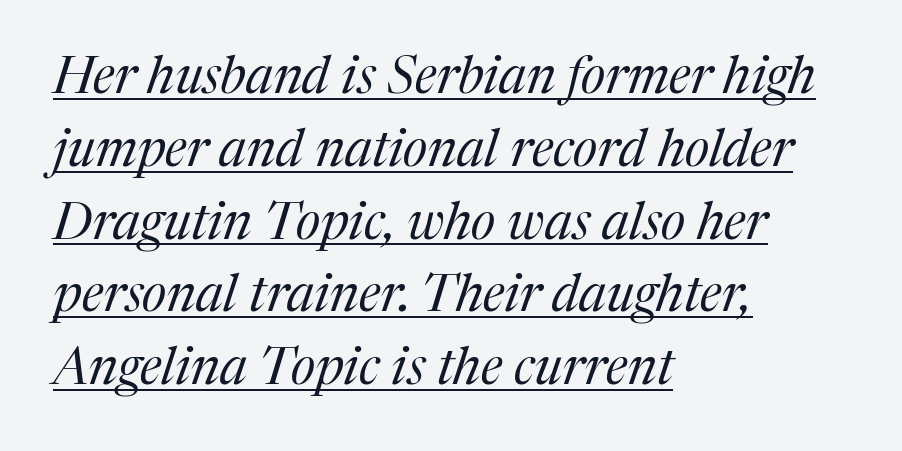
The image shows 52 px regular-weight serif type, italic (leaning right); set left-aligned, normal line spacing (1.4x), normal letter spacing, underlined; medium stroke contrast and a medium x-height.
